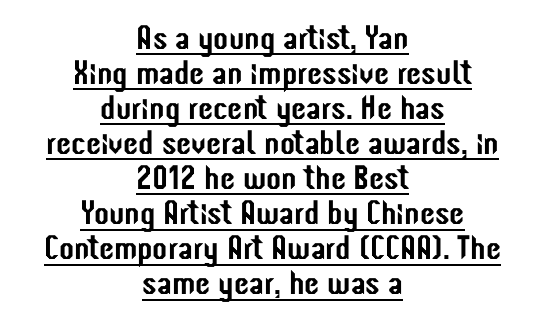
In terms of leading, this rendering errs on the cramped side. Compared with undecorated copy, this sample adds a rule below the words. The paragraph shown floats in the horizontal middle. Note the varied advance widths — an 'i' is clearly narrower than an 'm'. Between one letter and the next there's only the usual sliver of space. In terms of letterform style, serifs are entirely absent.
